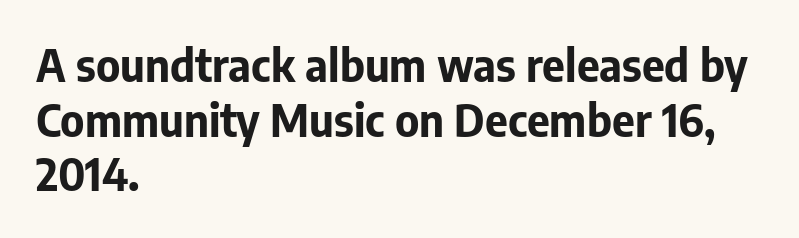
The image shows 44 px bold sans-serif type, upright; set left-aligned, line spacing 1.24x, normal letter spacing, not underlined; low stroke contrast and a medium x-height.
